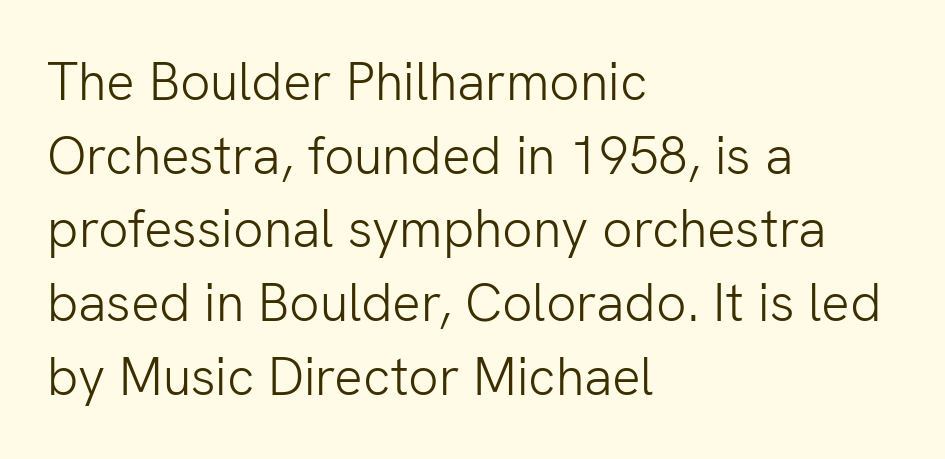
Q: Is the text bold? A: No.
Q: Is the text italic (slanted)? A: No, it is upright.
Q: Is the typeface a serif or a sans-serif typeface? A: Sans-serif.
Q: Is the text underlined? A: No.
Q: How is the paragraph aligned? A: Left-aligned.
Q: Is the spacing between letters normal or unusually wide? A: Normal.
Q: Is the spacing between lines tight, normal or loose? A: Normal.
Q: Width (condensed, normal, or wide)? A: Normal.
Q: Stroke contrast? A: Low.
Q: x-height? A: Medium.
Q: Monospaced? A: No.
